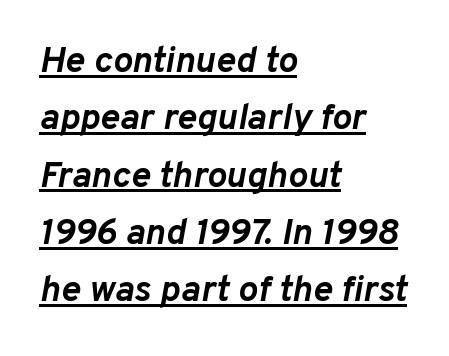
Q: Is the text bold? A: Yes.
Q: Is the text italic (slanted)? A: Yes, it leans right by about 10 degrees.
Q: Is the text underlined? A: Yes.
Q: How is the paragraph aligned? A: Left-aligned.
Q: Is the spacing between letters normal or unusually wide? A: Normal.
Q: Is the spacing between lines tight, normal or loose? A: Normal.
Q: Width (condensed, normal, or wide)? A: Normal.
Q: Stroke contrast? A: Low.
Q: x-height? A: Medium.
Q: Monospaced? A: No.
